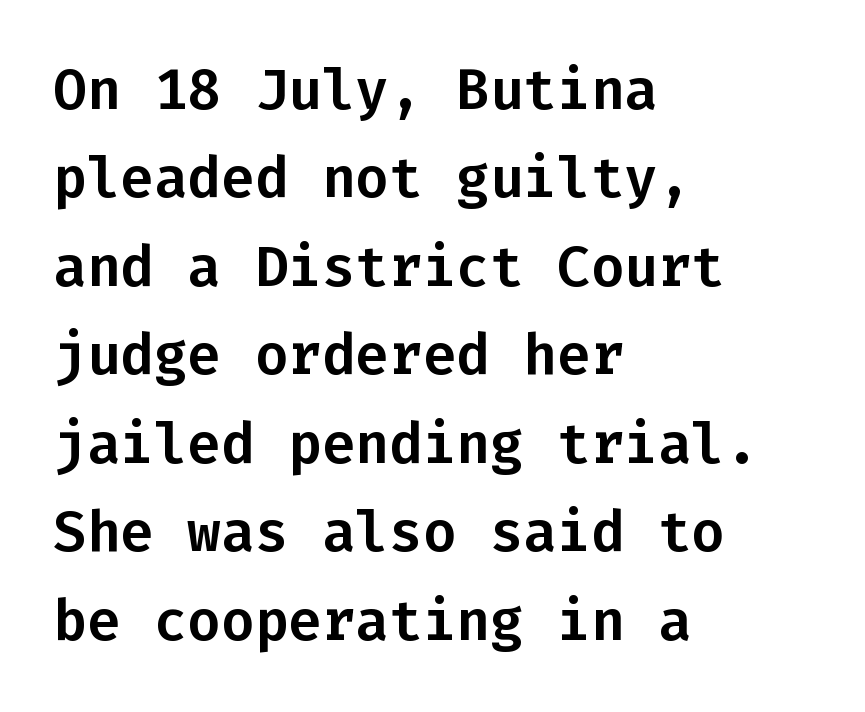
The image shows 56 px sans-serif type, upright, monospaced; set left-aligned, normal line spacing (1.58x), normal letter spacing, not underlined; low stroke contrast and a medium x-height.
